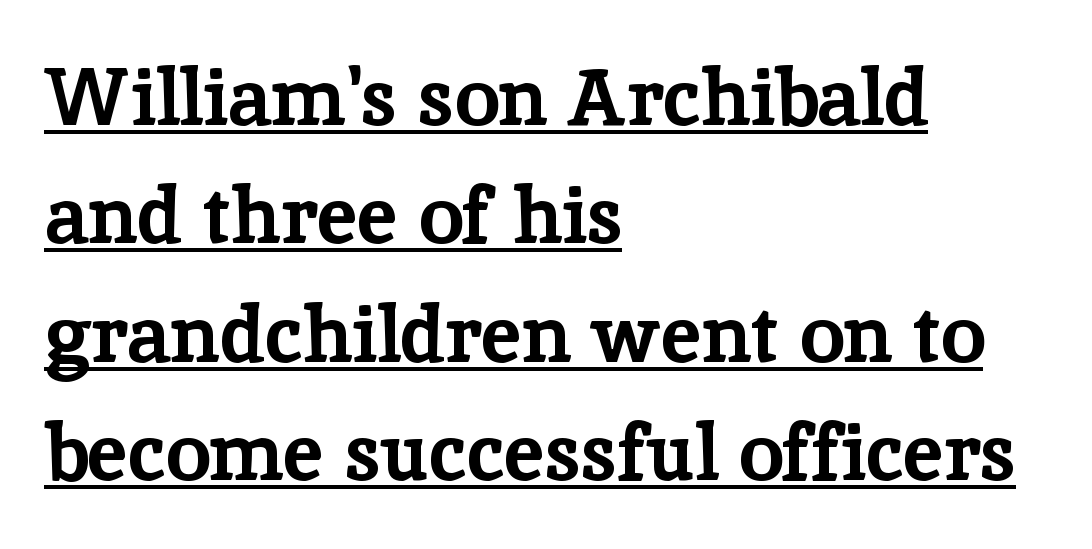
Q: Is the text bold? A: Yes.
Q: Is the text italic (slanted)? A: No, it is upright.
Q: Is the typeface a serif or a sans-serif typeface? A: Serif.
Q: Is the text underlined? A: Yes.
Q: How is the paragraph aligned? A: Left-aligned.
Q: Is the spacing between letters normal or unusually wide? A: Normal.
Q: Is the spacing between lines tight, normal or loose? A: Normal.
Q: Width (condensed, normal, or wide)? A: Normal.
Q: Stroke contrast? A: Low.
Q: x-height? A: Medium.
Q: Monospaced? A: No.
